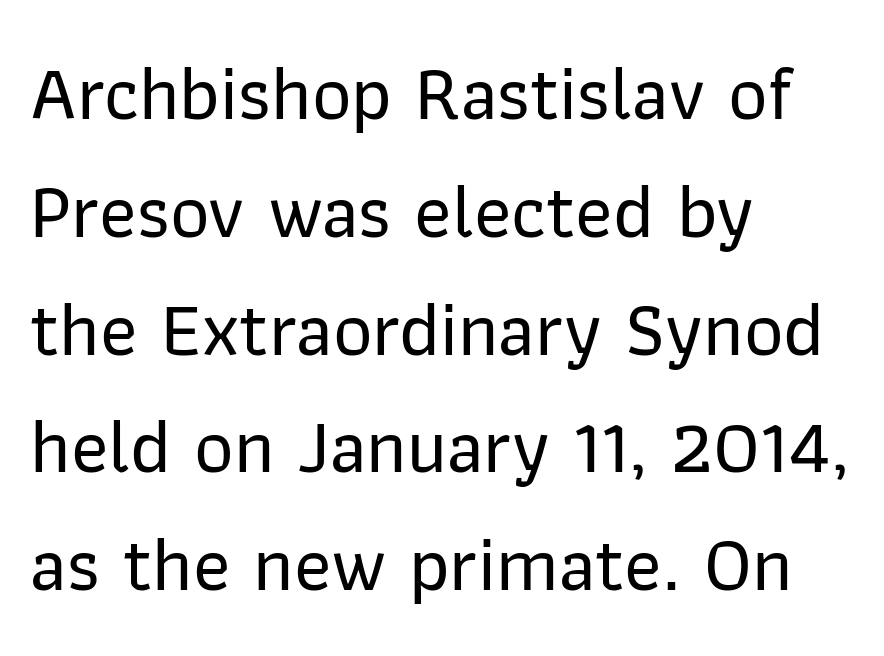
{"serif": "no", "italic": "no", "width": "normal", "stroke_contrast": "low", "x_height": "medium", "monospaced": "no", "underline": "no", "align": "left", "line_spacing": "normal", "line_spacing_ratio": 1.53, "letter_spacing": "normal", "letter_spacing_em": 0.0, "glyph_px": 77}
